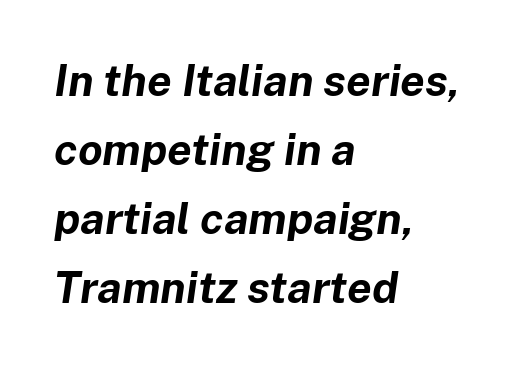
The image shows 44 px bold type, italic (leaning right); set left-aligned, normal line spacing (1.57x), normal letter spacing, not underlined; low stroke contrast and a medium x-height.
